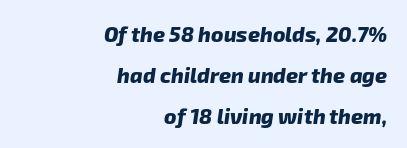
{"bold": "yes", "underline": "no", "align": "right", "line_spacing": "loose", "line_spacing_ratio": 1.95, "letter_spacing": "normal", "letter_spacing_em": 0.0, "glyph_px": 21}
